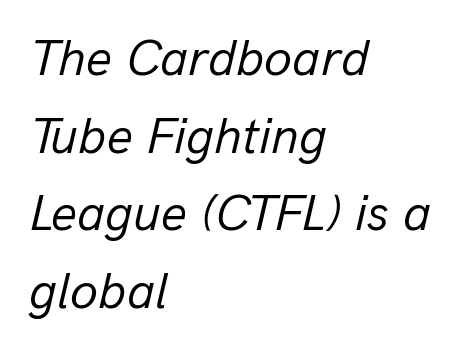
The weight tops out at a normal text grade. This rendering uses left alignment, leaving the right contour irregular. The specimen reads as italic at a glance. Successive baselines arrive at the customary interval. The string is rendered with underlining switched off. Words appear dense and cohesive because spacing is normal.
